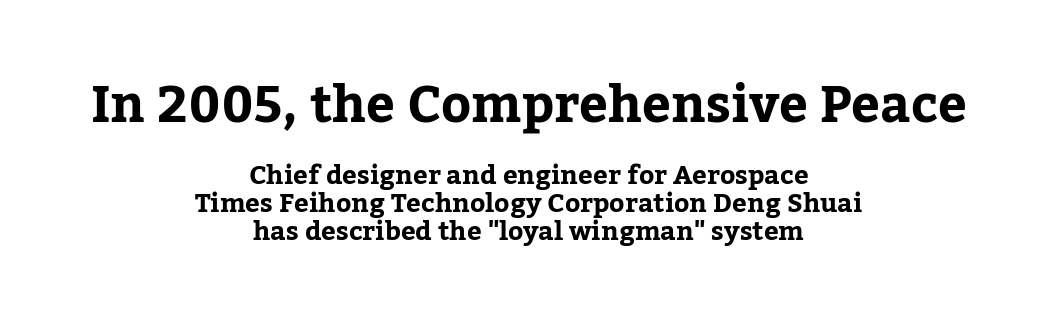
Here the designer chose a conventional face with non-uniform glyph widths. Does the leading feel generous? Not at all — it's pinched. Its strokes are broad and dark, the hallmark of bold type. The lines are quadded center.
